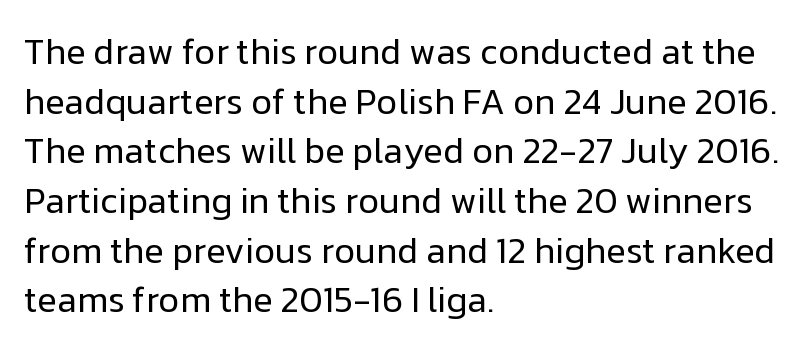
{"serif": "no", "italic": "no", "bold": "no", "weight": "regular", "width": "normal", "stroke_contrast": "low", "x_height": "medium", "monospaced": "no", "underline": "no", "align": "left", "line_spacing": "normal", "line_spacing_ratio": 1.38, "letter_spacing": "normal", "letter_spacing_em": 0.0, "glyph_px": 36}
